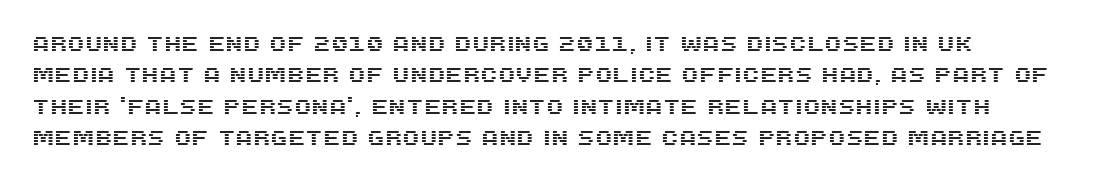
Glance below the letters and you will spot only blank space. Nope, not italic — everything's standing straight. Each new line begins a customary step beneath the previous one. Compared with typical body copy, the letter spacing here is the same.
